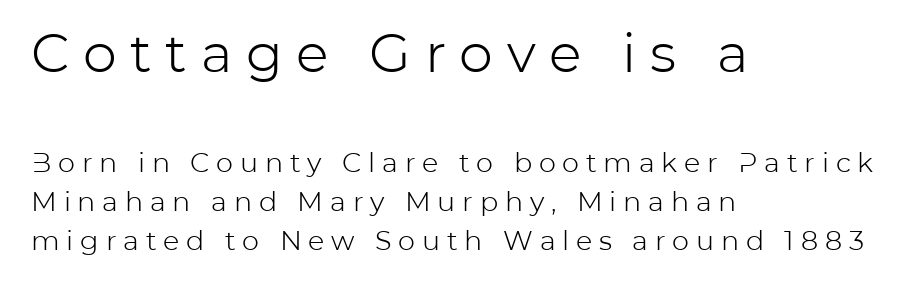
The image shows 54 px light sans-serif type, upright; set left-aligned, normal line spacing (1.43x), unusually wide letter spacing (+0.25 em), not underlined; the first (top) block is 2.0x larger; low stroke contrast and a medium x-height.
